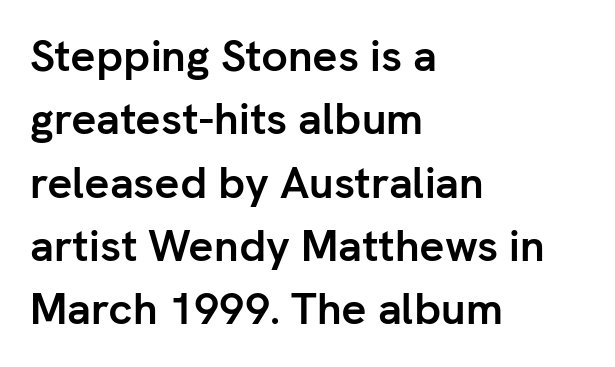
{"serif": "no", "italic": "no", "bold": "yes", "weight": "semibold", "width": "normal", "stroke_contrast": "low", "x_height": "medium", "monospaced": "no", "underline": "no", "align": "left", "line_spacing": "normal", "line_spacing_ratio": 1.44, "letter_spacing": "normal", "letter_spacing_em": 0.0, "glyph_px": 44}
